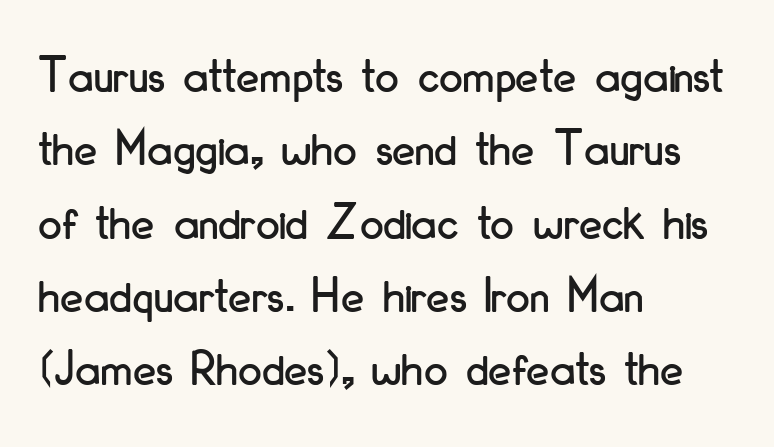
Serif or sans? Sans — the stroke terminals are bare. Varying glyph widths throughout — classic text-font behaviour. If you drew a ruler down the left edge, every line would touch it. Underlining? Definitely not there. Vertical strokes here are truly vertical. Honestly, the letter spacing is just normal — you wouldn't notice it.
